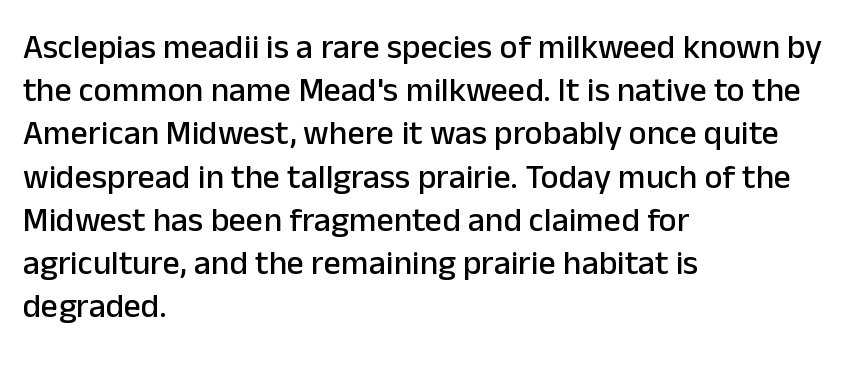
The image shows 34 px sans-serif type, upright; set left-aligned, normal line spacing (1.27x), normal letter spacing, not underlined; low stroke contrast and a medium x-height.
